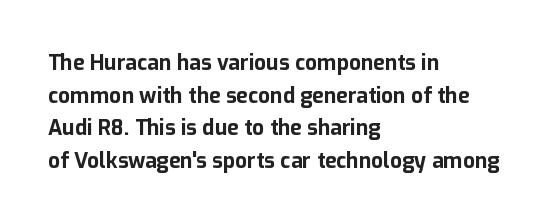
The image shows 21 px bold type, upright; set left-aligned, normal line spacing (1.55x), normal letter spacing, not underlined.
